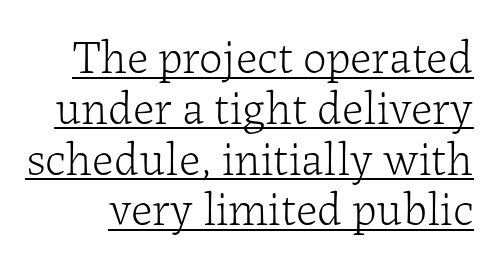
Q: Is the text bold? A: No.
Q: Is the text italic (slanted)? A: No, it is upright.
Q: Is the typeface a serif or a sans-serif typeface? A: Serif.
Q: Is the text underlined? A: Yes.
Q: Is the spacing between letters normal or unusually wide? A: Normal.
Q: Is the spacing between lines tight, normal or loose? A: Tight.
Q: Width (condensed, normal, or wide)? A: Normal.
Q: Stroke contrast? A: Low.
Q: x-height? A: Medium.
Q: Monospaced? A: No.
